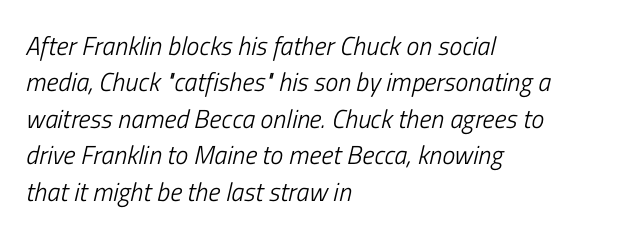
Glyph-to-glyph distance matches everyday printed text. One-word summary of the alignment: left. These lines sit exactly where default settings would place them. Is the type slanted? Yes — the strokes lean at a clear angle. Stroke thickness stays within the range of a standard reading face or lighter.
